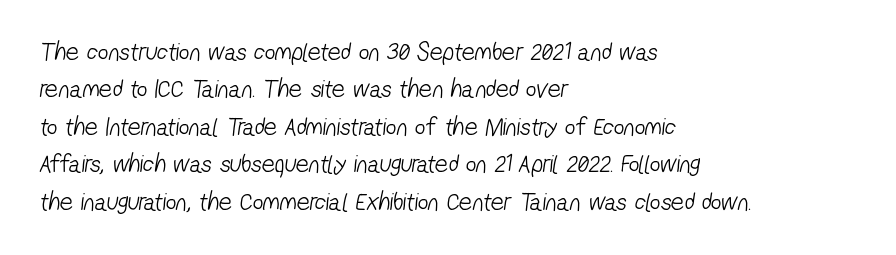
Q: Is the text bold? A: No.
Q: Is the text underlined? A: No.
Q: How is the paragraph aligned? A: Left-aligned.
Q: Is the spacing between letters normal or unusually wide? A: Normal.
Q: Is the spacing between lines tight, normal or loose? A: Normal.
